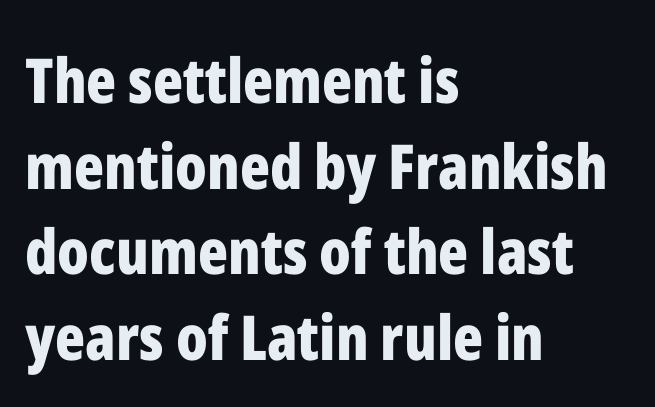
Q: Is the text bold? A: Yes.
Q: Is the text italic (slanted)? A: No, it is upright.
Q: Is the typeface a serif or a sans-serif typeface? A: Sans-serif.
Q: Is the text underlined? A: No.
Q: How is the paragraph aligned? A: Left-aligned.
Q: Is the spacing between letters normal or unusually wide? A: Normal.
Q: Is the spacing between lines tight, normal or loose? A: Normal.
Q: Width (condensed, normal, or wide)? A: Condensed.
Q: Stroke contrast? A: Low.
Q: x-height? A: Medium.
Q: Monospaced? A: No.
